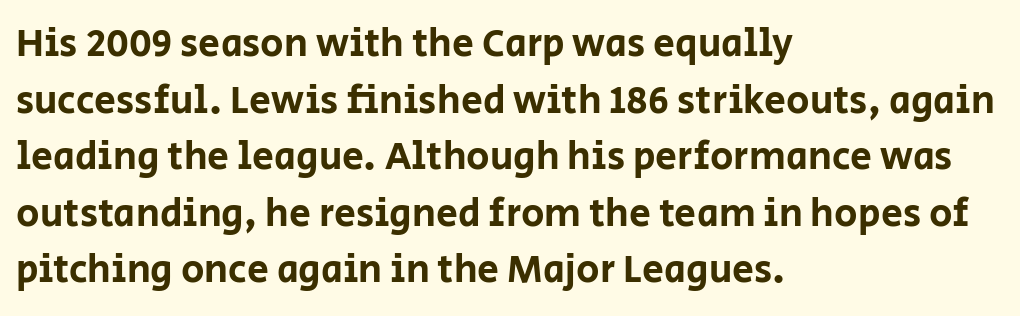
{"serif": "no", "italic": "no", "width": "normal", "stroke_contrast": "low", "x_height": "large", "monospaced": "no", "underline": "no", "align": "left", "line_spacing": "normal", "line_spacing_ratio": 1.45, "letter_spacing": "normal", "letter_spacing_em": 0.0, "glyph_px": 39}
